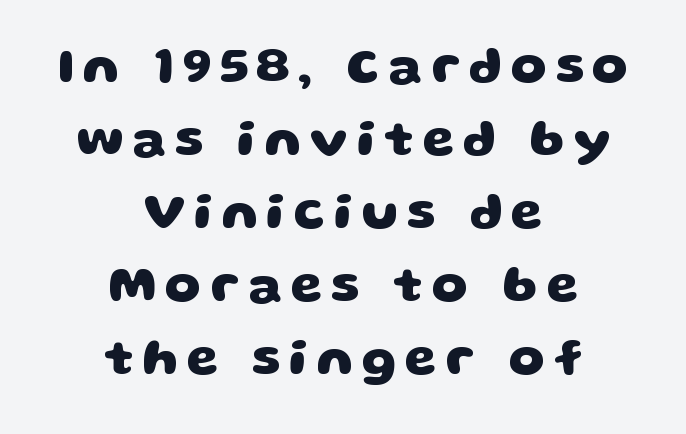
The image shows 51 px heavy, wide sans-serif type; set centered, normal line spacing (1.43x), not underlined; low stroke contrast and a large x-height.
